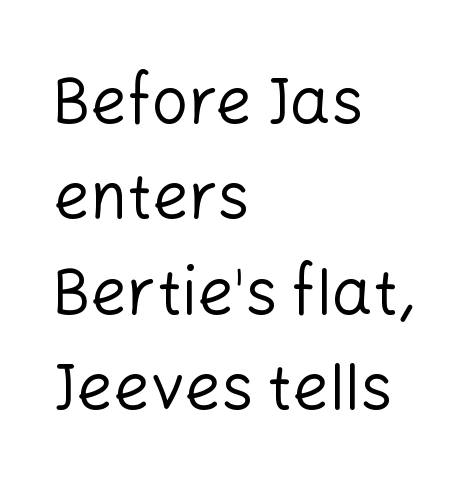
A typesetter would call this zero additional tracking. The passage shown stacks its lines at a standard gap. Letterform terminals end flat and unadorned throughout the passage. Anything drawn beneath the words? Only blank space. Line beginnings align vertically; line endings do not. Style check: upright.
